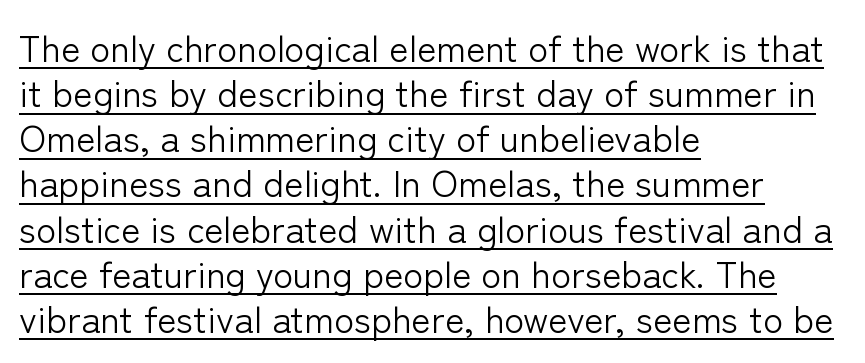
Q: Is the text bold? A: No.
Q: Is the text italic (slanted)? A: No, it is upright.
Q: Is the typeface a serif or a sans-serif typeface? A: Sans-serif.
Q: Is the text underlined? A: Yes.
Q: How is the paragraph aligned? A: Left-aligned.
Q: Is the spacing between letters normal or unusually wide? A: Normal.
Q: Width (condensed, normal, or wide)? A: Normal.
Q: Stroke contrast? A: Low.
Q: x-height? A: Medium.
Q: Monospaced? A: No.
